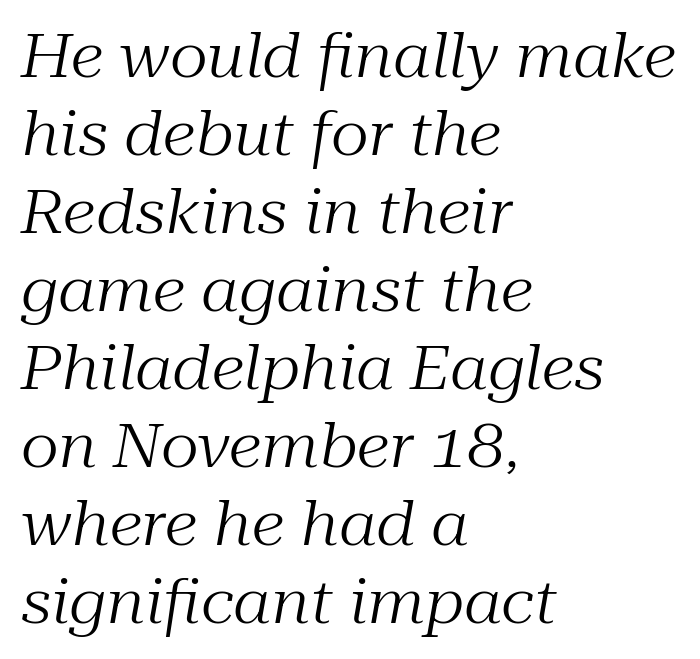
{"serif": "yes", "italic": "yes", "lean": "right", "slant_degrees": 10, "bold": "no", "weight": "regular", "width": "normal", "stroke_contrast": "medium", "x_height": "medium", "monospaced": "no", "underline": "no", "align": "left", "line_spacing": "normal", "line_spacing_ratio": 1.3, "letter_spacing": "normal", "letter_spacing_em": 0.0, "glyph_px": 60}
